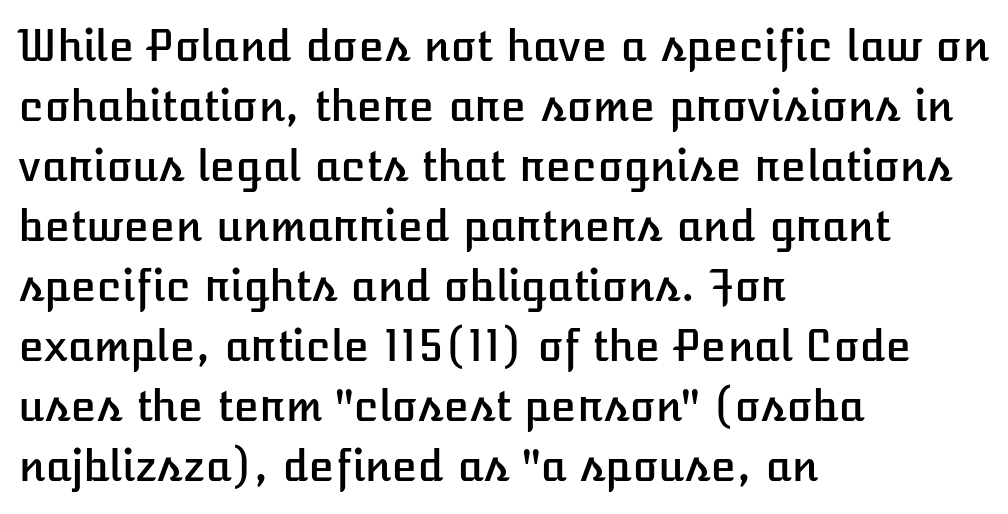
Q: Is the text italic (slanted)? A: No, it is upright.
Q: Is the text underlined? A: No.
Q: How is the paragraph aligned? A: Left-aligned.
Q: Is the spacing between letters normal or unusually wide? A: Normal.
Q: Is the spacing between lines tight, normal or loose? A: Normal.
Q: Width (condensed, normal, or wide)? A: Normal.
Q: Stroke contrast? A: Low.
Q: x-height? A: Medium.
Q: Monospaced? A: No.
